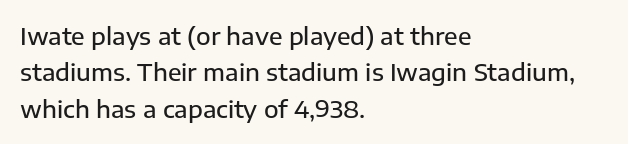
The image shows 24 px text type, upright; set left-aligned, normal line spacing (1.52x), normal letter spacing, not underlined.
